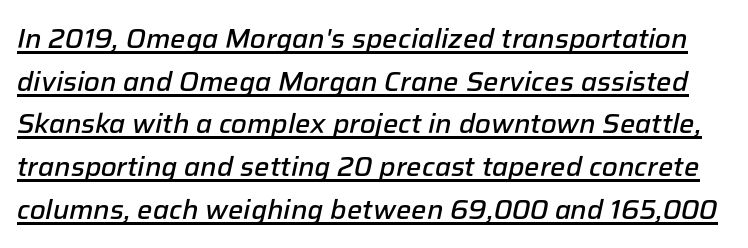
{"italic": "yes", "lean": "right", "slant_degrees": 12, "bold": "semi", "underline": "yes", "line_spacing": "normal", "line_spacing_ratio": 1.58, "letter_spacing": "normal", "letter_spacing_em": 0.0, "glyph_px": 27}
